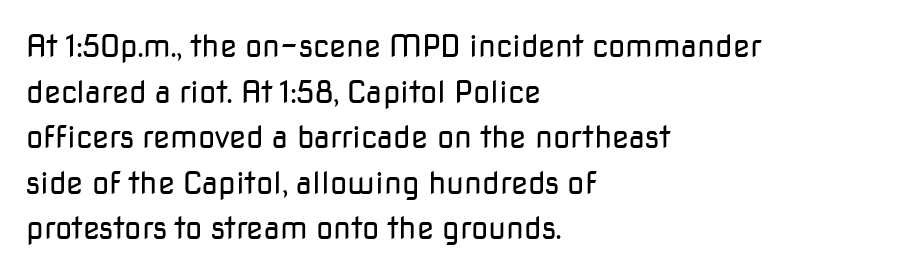
Q: Is the text bold? A: No.
Q: Is the text italic (slanted)? A: No, it is upright.
Q: Is the typeface a serif or a sans-serif typeface? A: Sans-serif.
Q: Is the text underlined? A: No.
Q: How is the paragraph aligned? A: Left-aligned.
Q: Is the spacing between letters normal or unusually wide? A: Normal.
Q: Is the spacing between lines tight, normal or loose? A: Normal.
Q: Width (condensed, normal, or wide)? A: Normal.
Q: Stroke contrast? A: Low.
Q: x-height? A: Medium.
Q: Monospaced? A: No.
